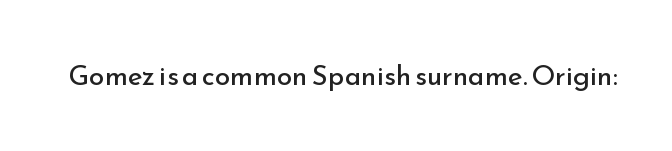
Q: Is the text bold? A: No.
Q: Is the text italic (slanted)? A: No, it is upright.
Q: Is the typeface a serif or a sans-serif typeface? A: Sans-serif.
Q: Is the text underlined? A: No.
Q: Is the spacing between letters normal or unusually wide? A: Normal.
Q: Width (condensed, normal, or wide)? A: Normal.
Q: Stroke contrast? A: Low.
Q: x-height? A: Small.
Q: Monospaced? A: No.
